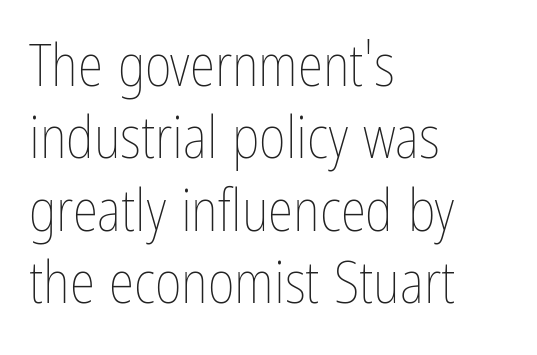
{"italic": "no", "bold": "no", "weight": "thin", "width": "condensed", "stroke_contrast": "low", "x_height": "medium", "monospaced": "no", "underline": "no", "align": "left", "line_spacing": "normal", "line_spacing_ratio": 1.25, "letter_spacing": "normal", "letter_spacing_em": 0.0, "glyph_px": 58}
